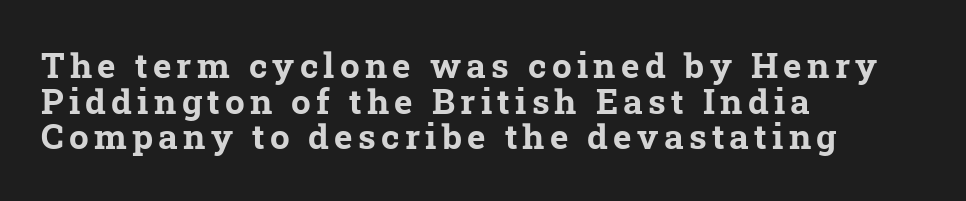
The zone under the glyphs is completely vacant. Heavy-handed strokes throughout: this text is bold. The rendering shows small feet on the letterforms — a serif design. The designer dialed line spacing down below the default.
